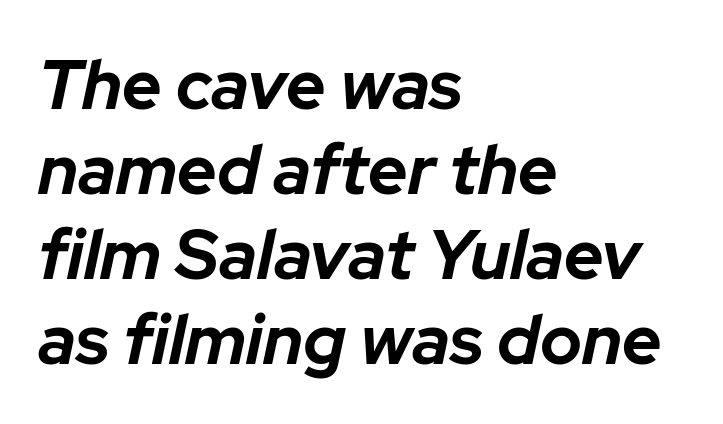
The image shows 69 px bold type, italic (leaning right); set left-aligned, line spacing 1.23x, normal letter spacing, not underlined; low stroke contrast and a medium x-height.
